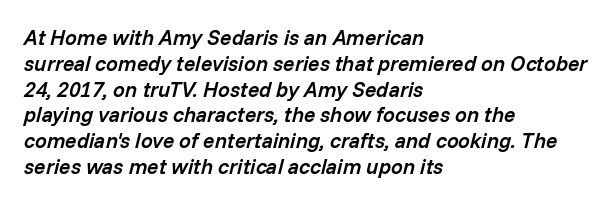
The image shows 21 px text type, italic (leaning right); set left-aligned, line spacing 1.23x, normal letter spacing, not underlined.
